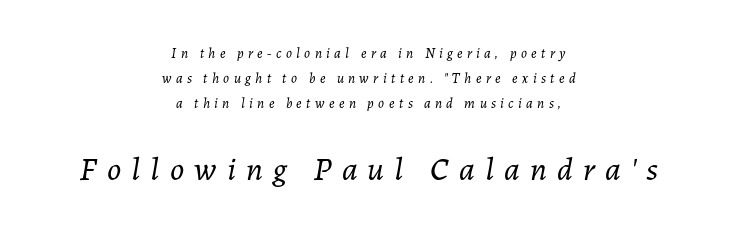
{"italic": "yes", "lean": "right", "slant_degrees": 7, "bold": "no", "weight": "light", "width": "normal", "stroke_contrast": "low", "x_height": "medium", "monospaced": "no", "underline": "no", "align": "center", "line_spacing_ratio": 1.78, "letter_spacing": "wide", "letter_spacing_em": 0.31, "larger_block": "second", "size_ratio": 2.36, "glyph_px": 33}
